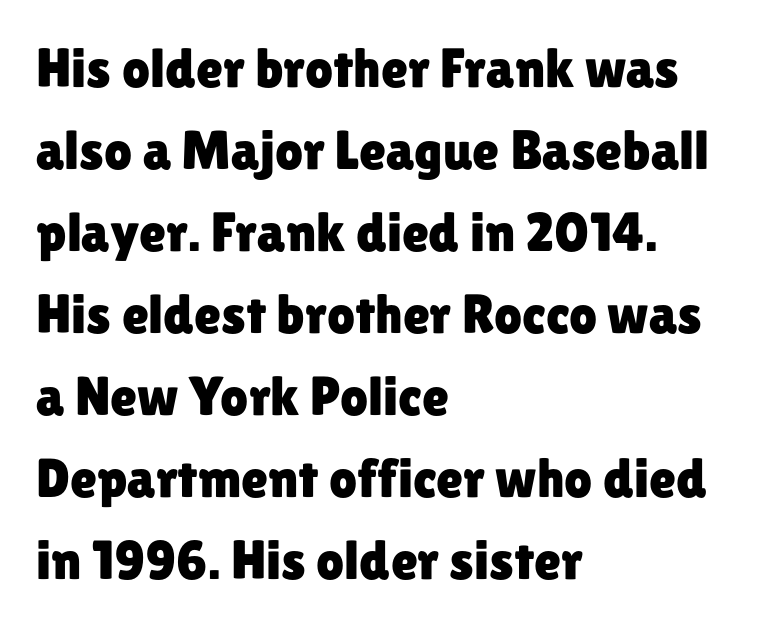
You can tell it's not italic because the verticals are truly vertical. The rows are spaced the way most documents space them. Check where the strokes stop: nothing finishes them off — pure sans. Descender tails drop into unmarked territory.
